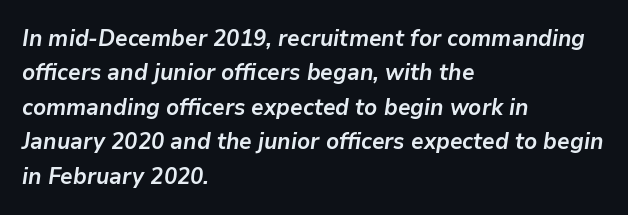
Each row of text sits above clean, open space. Slanted lettering throughout. Weight: bold. Here the glyphs are tracked normally, forming tight word shapes.
